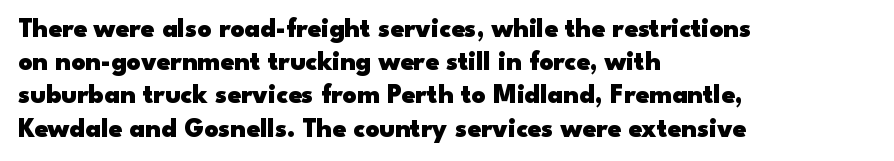
There is no visible air inserted between adjacent glyphs. In terms of weight, the rendering is a true, heavy bold. Visually the block forms a straight wall on the left and a jagged coastline on the right. Lines of text with bare space underneath. If you drew a line through each stem, it would be perfectly vertical.
